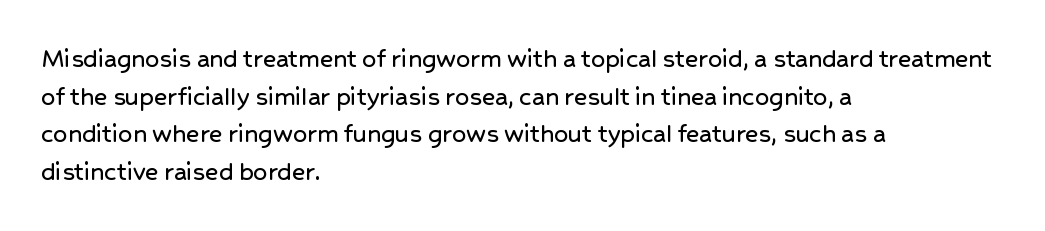
The image shows 28 px sans-serif type, upright; set left-aligned, normal line spacing (1.34x), normal letter spacing, not underlined; low stroke contrast and a medium x-height.
